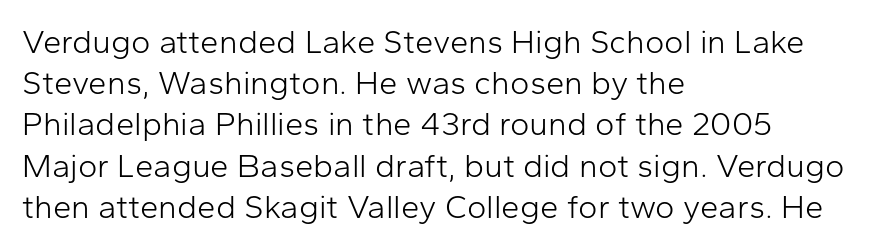
Q: Is the text bold? A: No.
Q: Is the text italic (slanted)? A: No, it is upright.
Q: Is the typeface a serif or a sans-serif typeface? A: Sans-serif.
Q: Is the text underlined? A: No.
Q: How is the paragraph aligned? A: Left-aligned.
Q: Is the spacing between letters normal or unusually wide? A: Normal.
Q: Is the spacing between lines tight, normal or loose? A: Normal.
Q: Width (condensed, normal, or wide)? A: Normal.
Q: Stroke contrast? A: Low.
Q: x-height? A: Medium.
Q: Monospaced? A: No.
